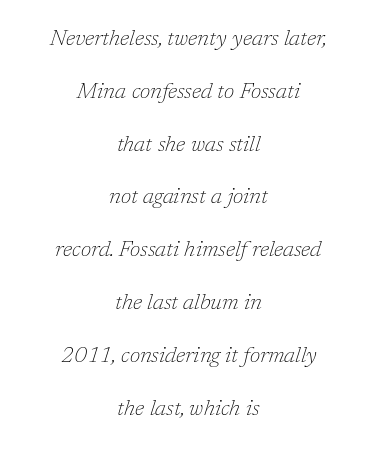
The image shows 22 px text type, italic (leaning right); set centered, loose line spacing (2.4x), normal letter spacing, not underlined.
